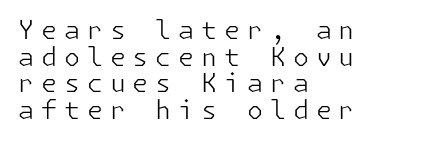
The image shows 26 px text type, upright; set left-aligned, tight line spacing (1.02x), unusually wide letter spacing (+0.26 em), not underlined.
